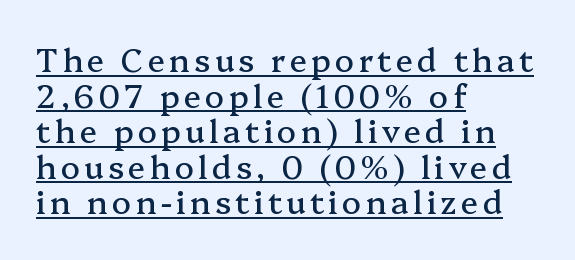
The image shows 32 px serif type, upright; set left-aligned, tight line spacing (1.11x), underlined; medium stroke contrast and a medium x-height.
